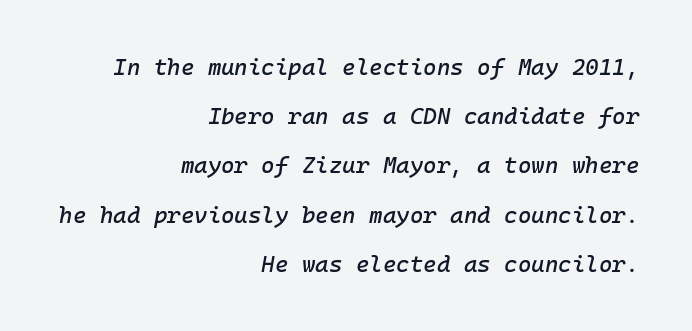
{"italic": "yes", "lean": "right", "slant_degrees": 10, "underline": "no", "align": "right", "line_spacing": "loose", "line_spacing_ratio": 2.14, "letter_spacing": "normal", "letter_spacing_em": 0.0, "glyph_px": 23}
